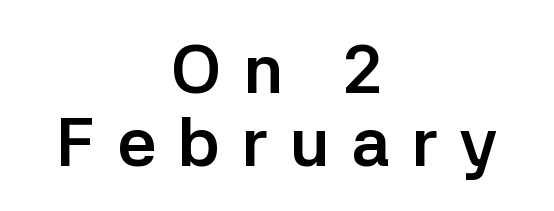
{"serif": "no", "italic": "no", "bold": "yes", "weight": "semibold", "width": "normal", "stroke_contrast": "low", "x_height": "medium", "monospaced": "no", "underline": "no", "align": "center", "line_spacing": "tight", "line_spacing_ratio": 1.06, "letter_spacing": "wide", "letter_spacing_em": 0.31, "glyph_px": 69}
